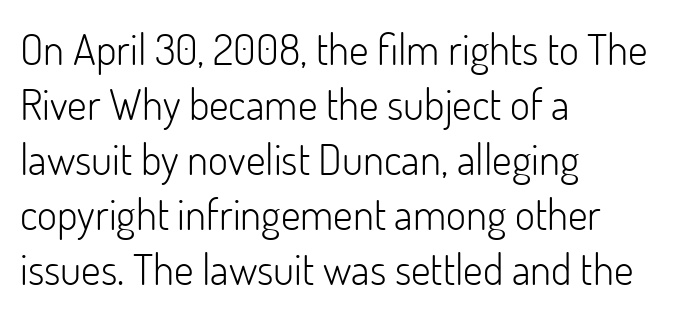
{"serif": "no", "italic": "no", "bold": "no", "weight": "light", "width": "normal", "stroke_contrast": "low", "x_height": "small", "monospaced": "no", "underline": "no", "align": "left", "line_spacing": "normal", "line_spacing_ratio": 1.28, "letter_spacing": "normal", "letter_spacing_em": 0.0, "glyph_px": 43}
